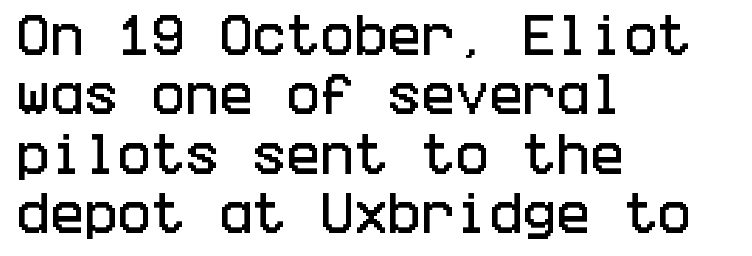
The rendering keeps characters at their native spacing. Which margin do the lines hug? The left one — the right edge is uneven. Examine the stroke ends and you'll find no serifs. The space directly below the letters is spotless. Posture: upright roman. The block of text has a typical density, with ordinary space between rows.
